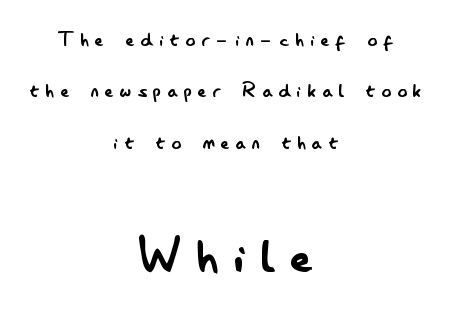
{"serif": "no", "italic": "no", "bold": "no", "weight": "regular", "width": "condensed", "stroke_contrast": "low", "x_height": "small", "monospaced": "no", "underline": "no", "align": "center", "line_spacing": "loose", "line_spacing_ratio": 2.14, "letter_spacing": "wide", "letter_spacing_em": 0.26, "larger_block": "second", "size_ratio": 2.5, "glyph_px": 60}
